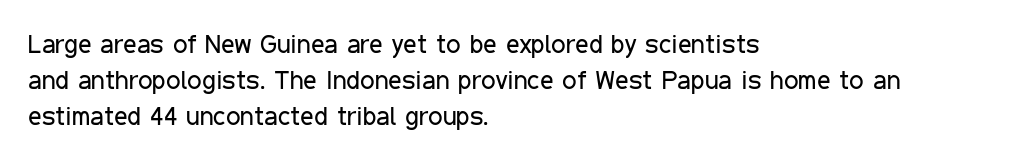
The image shows 26 px text type, upright; set left-aligned, normal line spacing (1.39x), normal letter spacing, not underlined.
